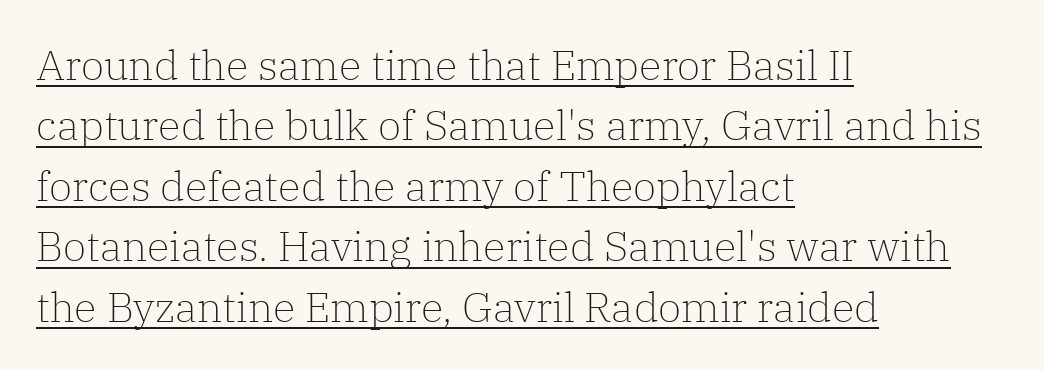
{"serif": "yes", "italic": "no", "bold": "no", "weight": "light", "width": "normal", "stroke_contrast": "low", "x_height": "medium", "monospaced": "no", "underline": "yes", "align": "left", "line_spacing": "normal", "line_spacing_ratio": 1.44, "letter_spacing": "normal", "letter_spacing_em": 0.0, "glyph_px": 42}
